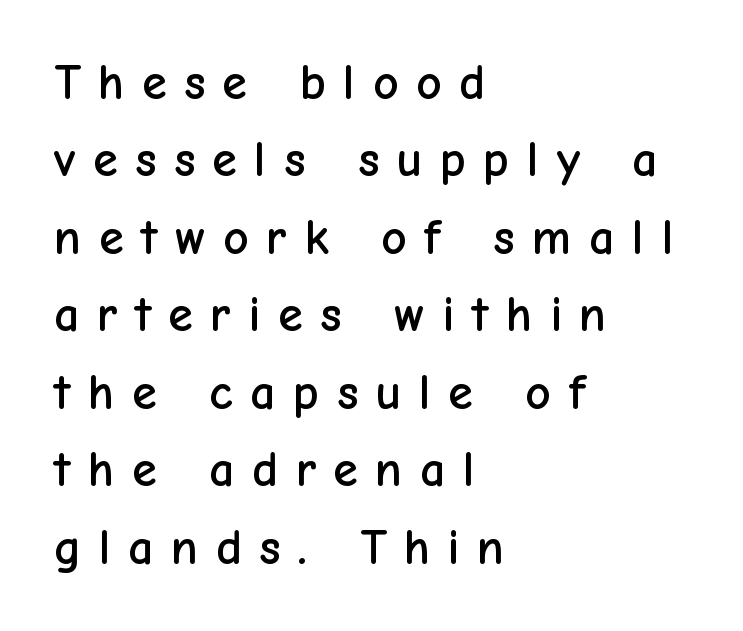
{"serif": "no", "italic": "no", "width": "normal", "stroke_contrast": "low", "x_height": "medium", "monospaced": "no", "underline": "no", "align": "left", "line_spacing": "normal", "line_spacing_ratio": 1.55, "letter_spacing": "wide", "letter_spacing_em": 0.35, "glyph_px": 50}
